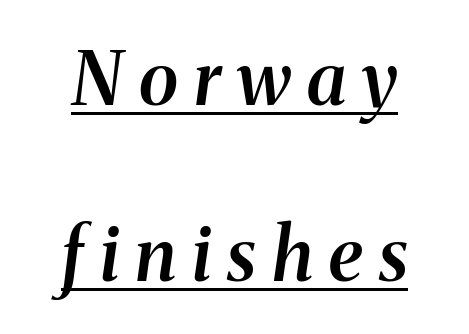
Q: Is the text bold? A: Semi-bold.
Q: Is the text italic (slanted)? A: Yes, it leans right by about 8 degrees.
Q: Is the typeface a serif or a sans-serif typeface? A: Serif.
Q: Is the text underlined? A: Yes.
Q: Is the spacing between letters normal or unusually wide? A: Unusually wide.
Q: Is the spacing between lines tight, normal or loose? A: Loose.
Q: Width (condensed, normal, or wide)? A: Normal.
Q: Stroke contrast? A: Medium.
Q: x-height? A: Medium.
Q: Monospaced? A: No.
